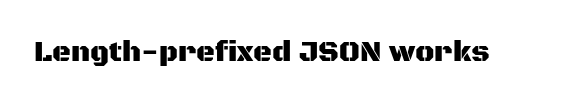
{"serif": "no", "italic": "no", "width": "normal", "stroke_contrast": "medium", "x_height": "large", "monospaced": "no", "underline": "no", "letter_spacing": "normal", "letter_spacing_em": 0.0, "glyph_px": 29}
